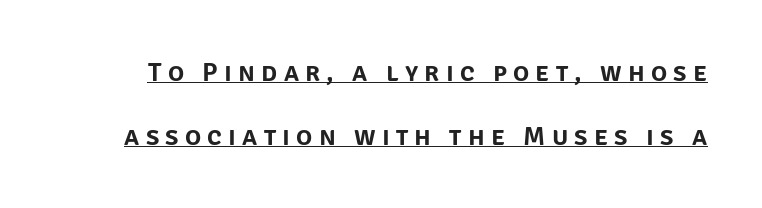
The image shows 27 px text type, upright; set loose line spacing (2.36x), unusually wide letter spacing (+0.23 em), underlined.
